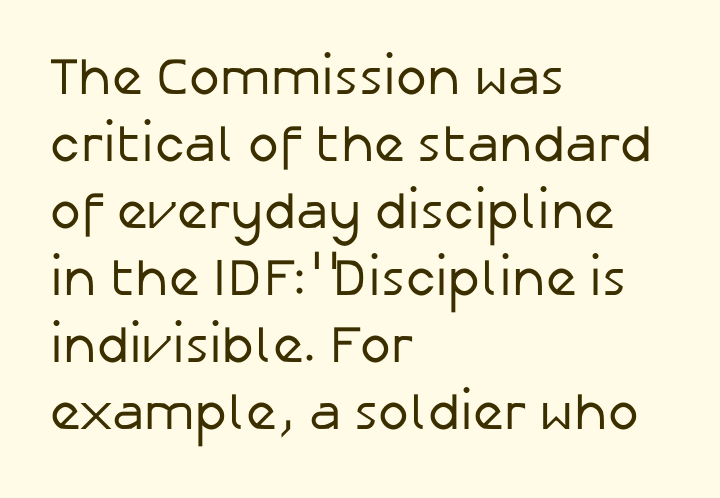
Quick note: not italic, upright. Stem width sits at or under what a default text font uses. Typographically, this falls in the sans-serif category. This rendering features lettering with no underline. What's the leading like? Ordinary, nothing unusual. Each letter keeps its own natural width here, so spacing adapts to shape.
